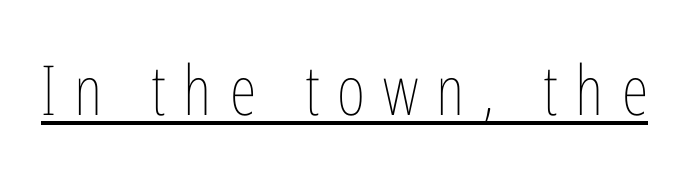
This is not heavy type; no bold has been used. You can see a thin bar hugging the bottom of the glyphs. How are the letters spaced? Widely, with obvious added tracking. The font's upright variant was chosen for this text. Think of a printed novel: that variable character pitch is what you see here.
